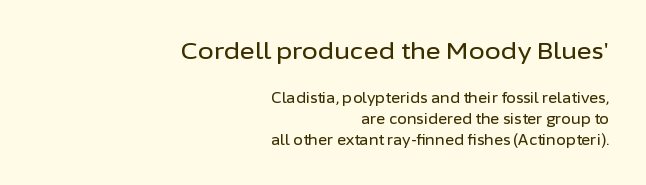
Right-aligned paragraph, ragged on the left. Notice how descenders clear the ascenders below comfortably — that's standard leading. This sample uses an upright cut, with every glyph sitting square on the baseline. The passage shown begins with its larger block and ends with its smaller one. The space beneath each line is pristine and unruled.
